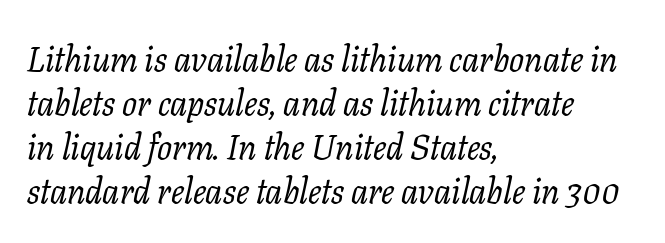
The image shows 35 px regular-weight serif type, italic (leaning right); set left-aligned, normal line spacing (1.26x), normal letter spacing, not underlined; low stroke contrast and a medium x-height.
